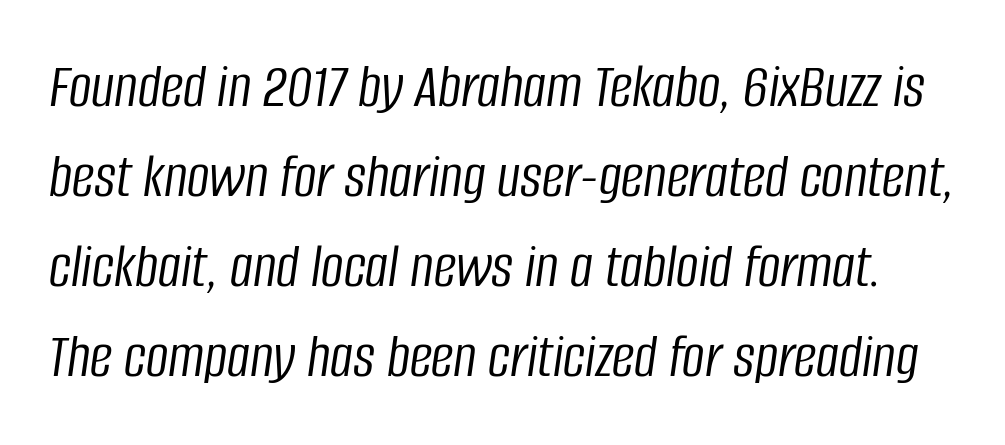
The image shows 63 px light, condensed type, italic (leaning right); set normal line spacing (1.43x), normal letter spacing, not underlined; low stroke contrast and a large x-height.
